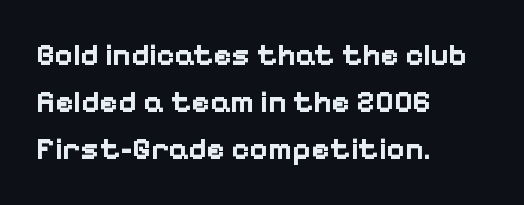
{"serif": "no", "italic": "no", "bold": "yes", "weight": "bold", "width": "normal", "stroke_contrast": "low", "x_height": "medium", "monospaced": "no", "underline": "no", "align": "left", "line_spacing": "normal", "line_spacing_ratio": 1.52, "letter_spacing": "normal", "letter_spacing_em": 0.0, "glyph_px": 31}
